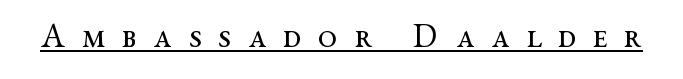
Q: Is the text bold? A: No.
Q: Is the text italic (slanted)? A: No, it is upright.
Q: Is the typeface a serif or a sans-serif typeface? A: Serif.
Q: Is the text underlined? A: Yes.
Q: Is the spacing between letters normal or unusually wide? A: Unusually wide.
Q: Width (condensed, normal, or wide)? A: Wide.
Q: Stroke contrast? A: Medium.
Q: x-height? A: Medium.
Q: Monospaced? A: No.
